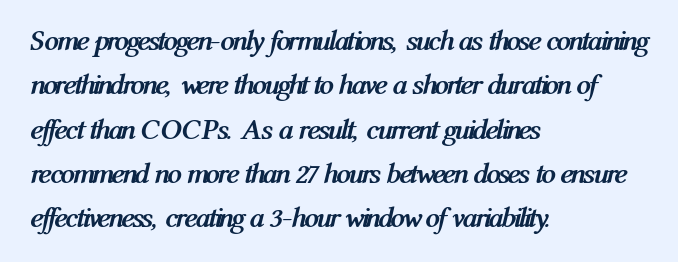
Q: Is the text bold? A: Yes.
Q: Is the text italic (slanted)? A: Yes, it leans right by about 12 degrees.
Q: Is the text underlined? A: No.
Q: How is the paragraph aligned? A: Left-aligned.
Q: Is the spacing between letters normal or unusually wide? A: Normal.
Q: Is the spacing between lines tight, normal or loose? A: Normal.
Q: Width (condensed, normal, or wide)? A: Condensed.
Q: Stroke contrast? A: Medium.
Q: x-height? A: Medium.
Q: Monospaced? A: No.
